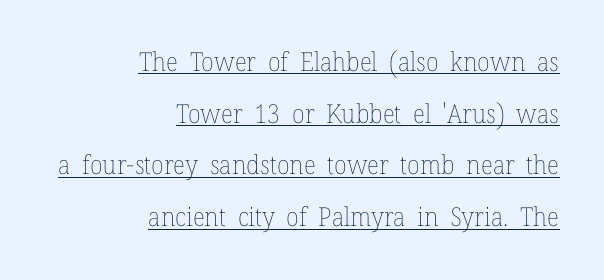
Q: Is the text bold? A: No.
Q: Is the text italic (slanted)? A: No, it is upright.
Q: Is the text underlined? A: Yes.
Q: How is the paragraph aligned? A: Right-aligned.
Q: Is the spacing between letters normal or unusually wide? A: Normal.
Q: Is the spacing between lines tight, normal or loose? A: Loose.
